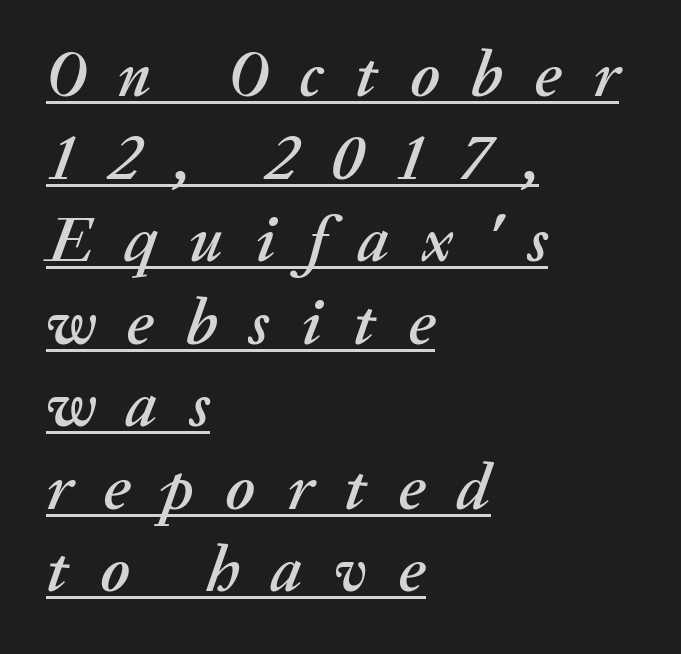
Q: Is the text italic (slanted)? A: Yes, it leans right by about 20 degrees.
Q: Is the text underlined? A: Yes.
Q: How is the paragraph aligned? A: Left-aligned.
Q: Is the spacing between letters normal or unusually wide? A: Unusually wide.
Q: Is the spacing between lines tight, normal or loose? A: Normal.
Q: Width (condensed, normal, or wide)? A: Normal.
Q: Stroke contrast? A: Medium.
Q: x-height? A: Medium.
Q: Monospaced? A: No.
